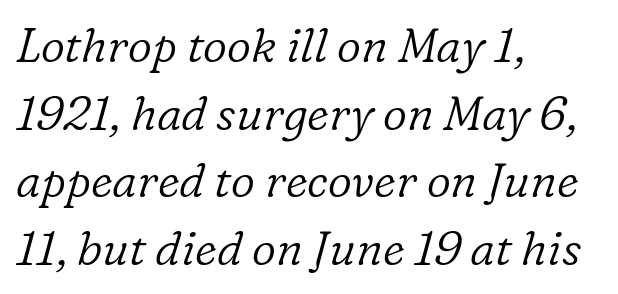
Q: Is the text bold? A: No.
Q: Is the text italic (slanted)? A: Yes, it leans right by about 16 degrees.
Q: Is the typeface a serif or a sans-serif typeface? A: Serif.
Q: Is the text underlined? A: No.
Q: How is the paragraph aligned? A: Left-aligned.
Q: Is the spacing between letters normal or unusually wide? A: Normal.
Q: Is the spacing between lines tight, normal or loose? A: Normal.
Q: Width (condensed, normal, or wide)? A: Normal.
Q: Stroke contrast? A: Low.
Q: x-height? A: Medium.
Q: Monospaced? A: No.
